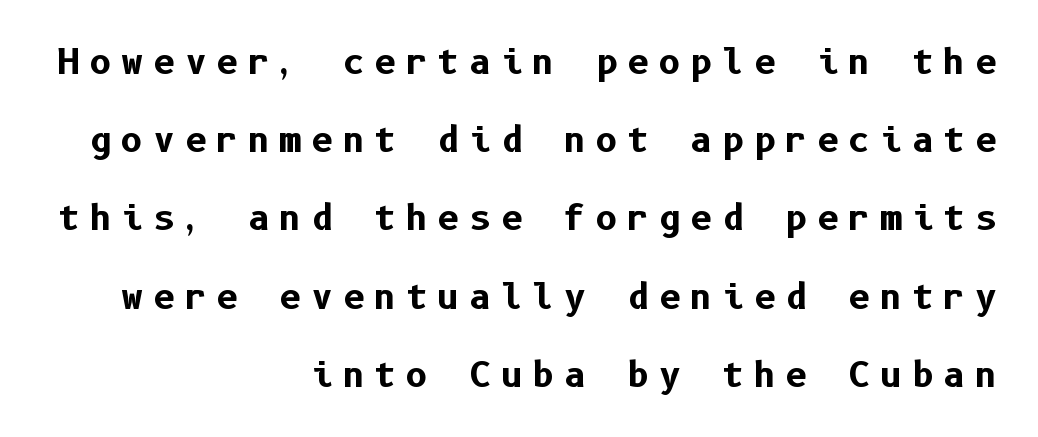
{"serif": "no", "italic": "no", "bold": "yes", "weight": "bold", "width": "normal", "stroke_contrast": "low", "x_height": "medium", "underline": "no", "align": "right", "line_spacing": "loose", "line_spacing_ratio": 2.3, "letter_spacing": "wide", "letter_spacing_em": 0.28, "glyph_px": 34}
